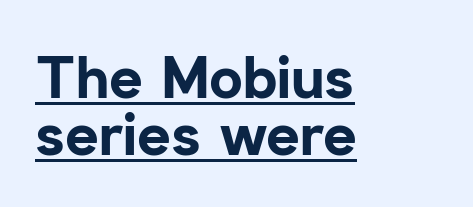
Q: Is the text bold? A: Yes.
Q: Is the text italic (slanted)? A: No, it is upright.
Q: Is the typeface a serif or a sans-serif typeface? A: Sans-serif.
Q: Is the text underlined? A: Yes.
Q: How is the paragraph aligned? A: Left-aligned.
Q: Is the spacing between letters normal or unusually wide? A: Normal.
Q: Is the spacing between lines tight, normal or loose? A: Tight.
Q: Width (condensed, normal, or wide)? A: Normal.
Q: Stroke contrast? A: Low.
Q: x-height? A: Medium.
Q: Monospaced? A: No.
